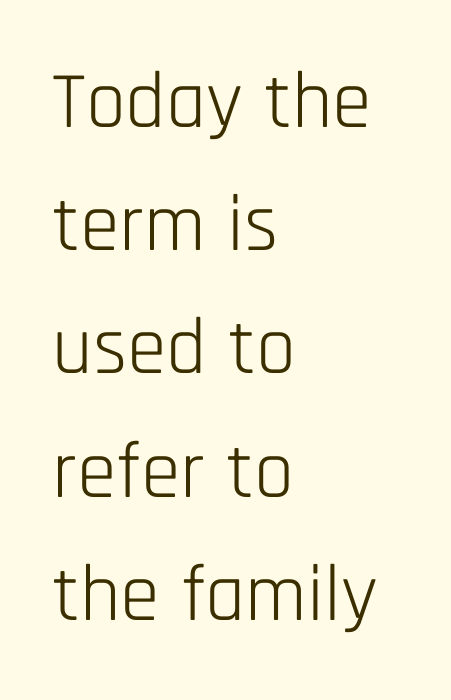
The image shows 80 px light, condensed sans-serif type, upright; set left-aligned, normal line spacing (1.54x), normal letter spacing, not underlined; low stroke contrast and a large x-height.
